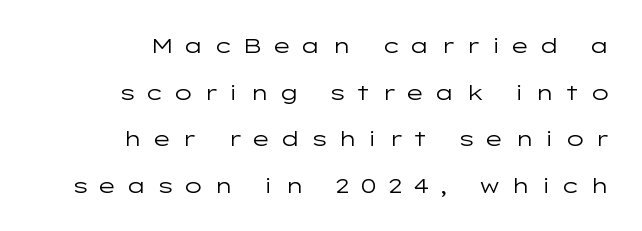
The image shows 21 px text type, upright; set right-aligned, loose line spacing (2.22x), unusually wide letter spacing (+0.46 em), not underlined.
